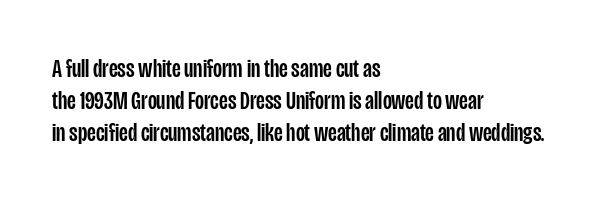
Q: Is the text italic (slanted)? A: No, it is upright.
Q: Is the text underlined? A: No.
Q: How is the paragraph aligned? A: Left-aligned.
Q: Is the spacing between letters normal or unusually wide? A: Normal.
